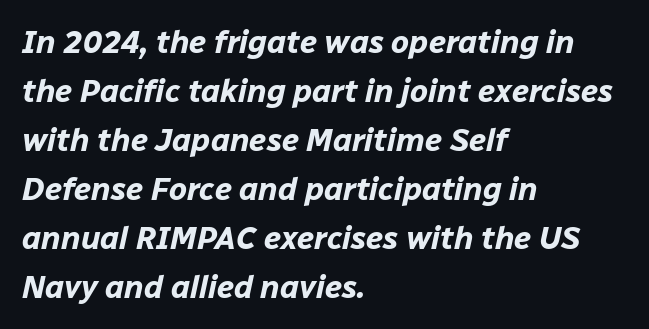
Plenty of ink on the page — the face is bold. Any mark beneath the type? The region is blank. These lines are rendered in a variable-pitch font. There is no visible air inserted between adjacent glyphs.
